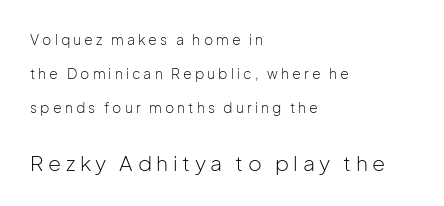
The image shows 21 px text type, upright; set left-aligned, loose line spacing (2.43x), unusually wide letter spacing (+0.22 em), not underlined; the second (bottom) block is 1.5x larger.
